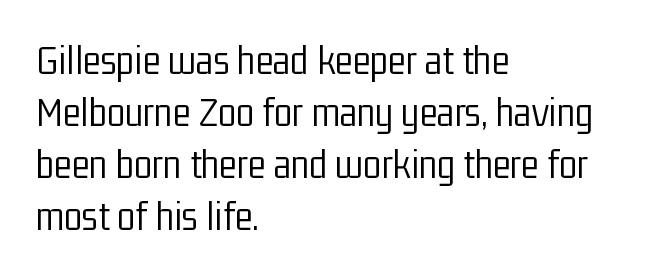
{"serif": "no", "italic": "no", "bold": "no", "weight": "light", "width": "condensed", "stroke_contrast": "low", "x_height": "medium", "monospaced": "no", "underline": "no", "align": "left", "line_spacing_ratio": 1.24, "letter_spacing": "normal", "letter_spacing_em": 0.0, "glyph_px": 42}
